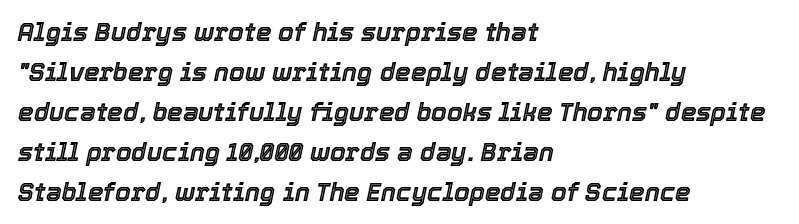
{"italic": "yes", "lean": "right", "slant_degrees": 12, "underline": "no", "align": "left", "line_spacing": "normal", "line_spacing_ratio": 1.6, "letter_spacing": "normal", "letter_spacing_em": 0.0, "glyph_px": 25}
